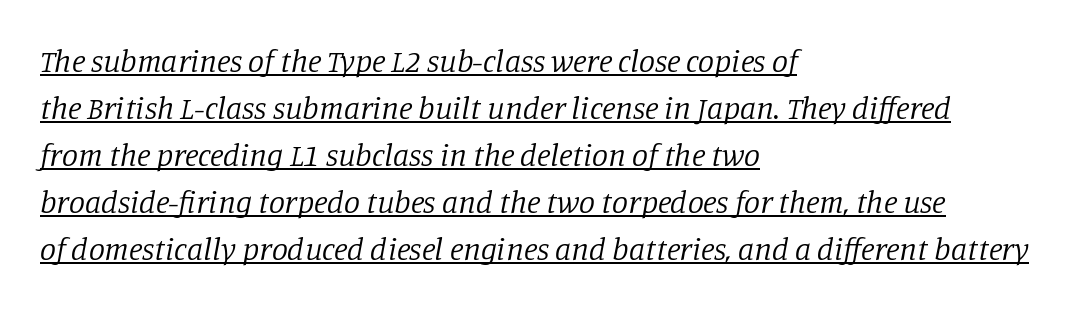
Notice how the stems are inclined rather than vertical — that's the hallmark of italics. The glyphs are accompanied by a horizontal stroke just below them. This sample uses a serif face. Horizontal alignment here is leftward, the default for most running prose. Tracking value appears to be zero — textbook default spacing. The strokes are not fattened; the text isn't bold.
